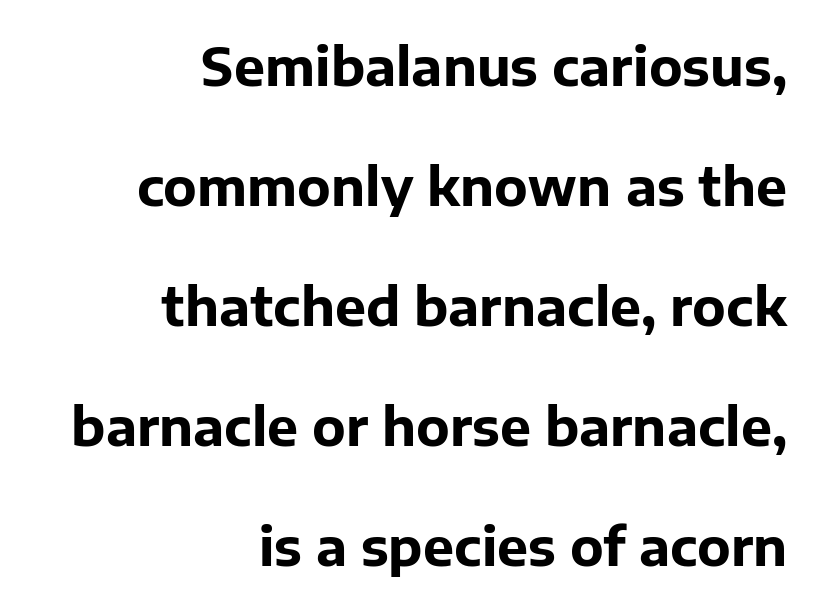
The image shows 52 px bold sans-serif type, upright; set right-aligned, loose line spacing (2.31x), normal letter spacing, not underlined; low stroke contrast and a medium x-height.
